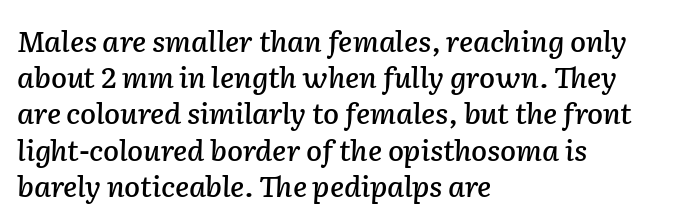
The image shows 29 px text type, italic (leaning right); set left-aligned, normal line spacing (1.25x), normal letter spacing, not underlined; low stroke contrast and a medium x-height.
